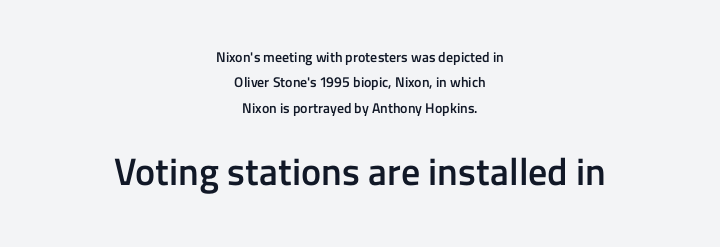
The image shows 38 px semibold sans-serif type, upright; set centered, line spacing 1.81x, normal letter spacing, not underlined; the second (bottom) block is 2.71x larger; low stroke contrast and a medium x-height.
